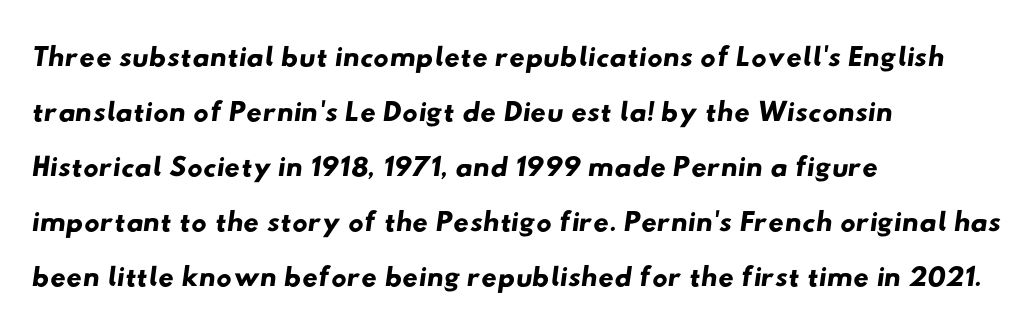
Q: Is the typeface a serif or a sans-serif typeface? A: Sans-serif.
Q: Is the text underlined? A: No.
Q: How is the paragraph aligned? A: Left-aligned.
Q: Is the spacing between letters normal or unusually wide? A: Normal.
Q: Is the spacing between lines tight, normal or loose? A: Normal.
Q: Width (condensed, normal, or wide)? A: Wide.
Q: Stroke contrast? A: Low.
Q: x-height? A: Small.
Q: Monospaced? A: No.
